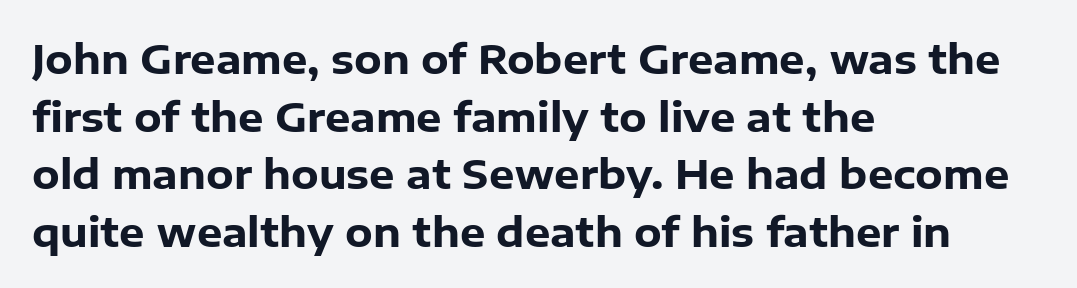
The image shows 40 px heavy sans-serif type, upright; set left-aligned, normal line spacing (1.44x), normal letter spacing, not underlined; low stroke contrast and a medium x-height.
